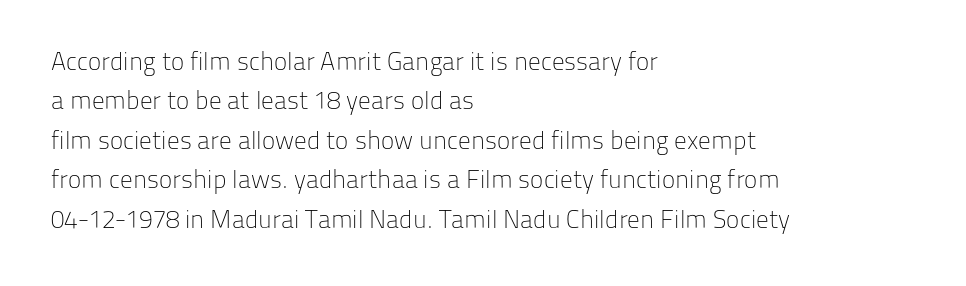
{"italic": "no", "bold": "no", "underline": "no", "align": "left", "line_spacing": "normal", "line_spacing_ratio": 1.58, "letter_spacing": "normal", "letter_spacing_em": 0.0, "glyph_px": 25}
